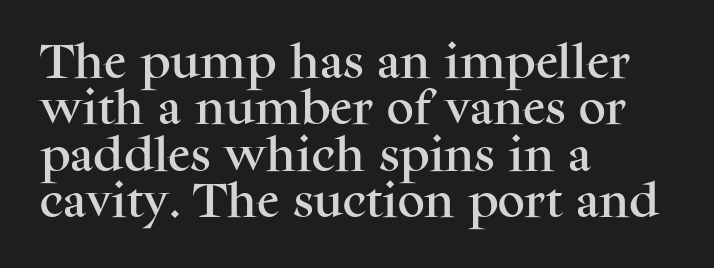
{"serif": "yes", "italic": "no", "width": "normal", "stroke_contrast": "medium", "x_height": "medium", "monospaced": "no", "underline": "no", "align": "left", "line_spacing_ratio": 1.22, "letter_spacing": "normal", "letter_spacing_em": 0.0, "glyph_px": 38}
